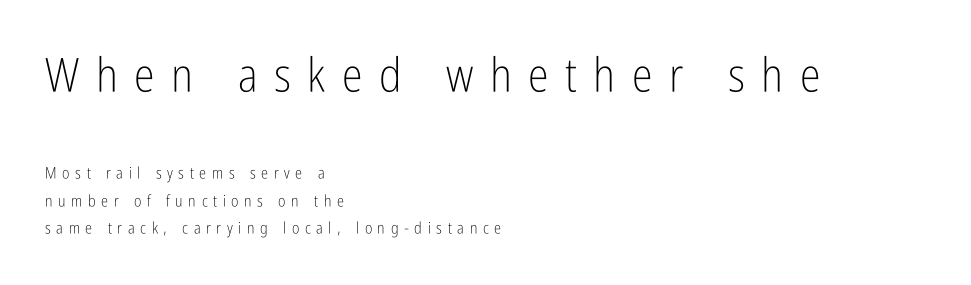
{"serif": "no", "italic": "no", "bold": "no", "weight": "light", "width": "condensed", "stroke_contrast": "low", "x_height": "medium", "monospaced": "no", "underline": "no", "align": "left", "line_spacing": "normal", "line_spacing_ratio": 1.7, "letter_spacing": "wide", "letter_spacing_em": 0.35, "larger_block": "first", "size_ratio": 2.94, "glyph_px": 47}
